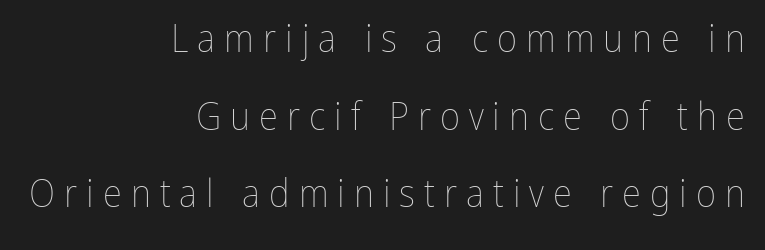
{"italic": "no", "bold": "no", "weight": "thin", "width": "condensed", "stroke_contrast": "low", "x_height": "medium", "monospaced": "no", "underline": "no", "align": "right", "line_spacing": "loose", "line_spacing_ratio": 1.99, "letter_spacing": "wide", "letter_spacing_em": 0.23, "glyph_px": 39}
